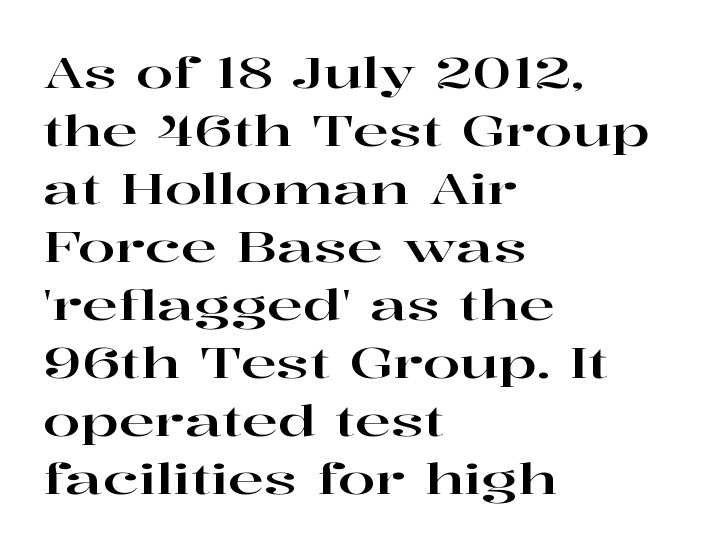
{"serif": "yes", "italic": "no", "width": "wide", "stroke_contrast": "high", "x_height": "medium", "monospaced": "no", "underline": "no", "align": "left", "line_spacing": "normal", "line_spacing_ratio": 1.35, "letter_spacing": "normal", "letter_spacing_em": 0.0, "glyph_px": 43}
